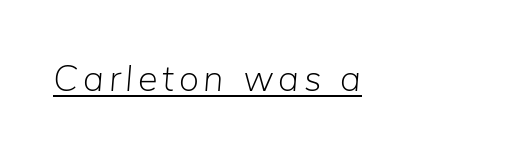
This reads as an unemphasized weight, regular at the heaviest. Yep, that's italic — everything's leaning. Does a line run under the words? Yes, clearly. The ragged edge is on the right, which tells us the setting is flush left.
